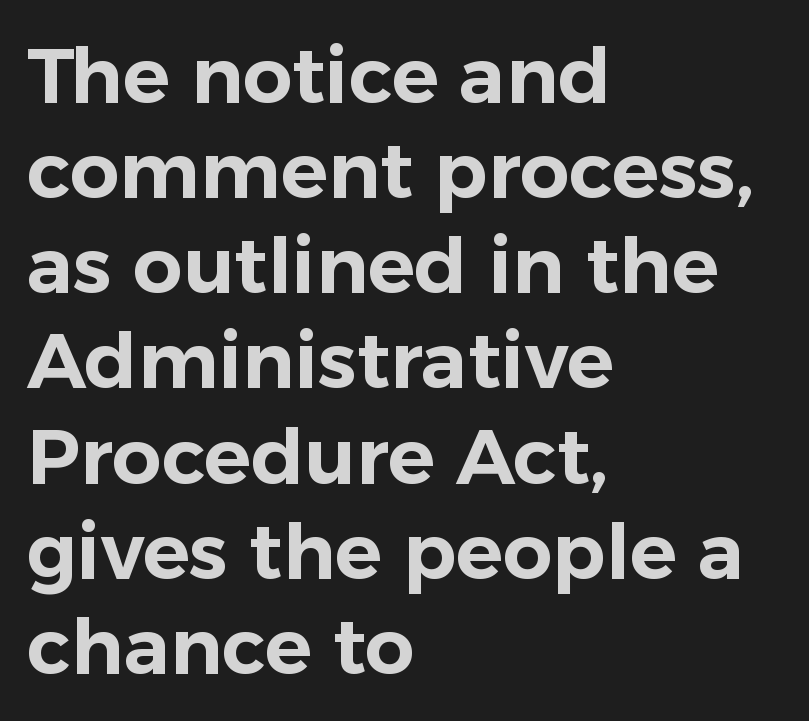
A student would call this left alignment; a typographer would say flush left, rag right. Short note: letters normally spaced. The passage shown is typed in a proportional face where columns would drift. In terms of posture, this sample is upright. Plain, unruled lines of type.
